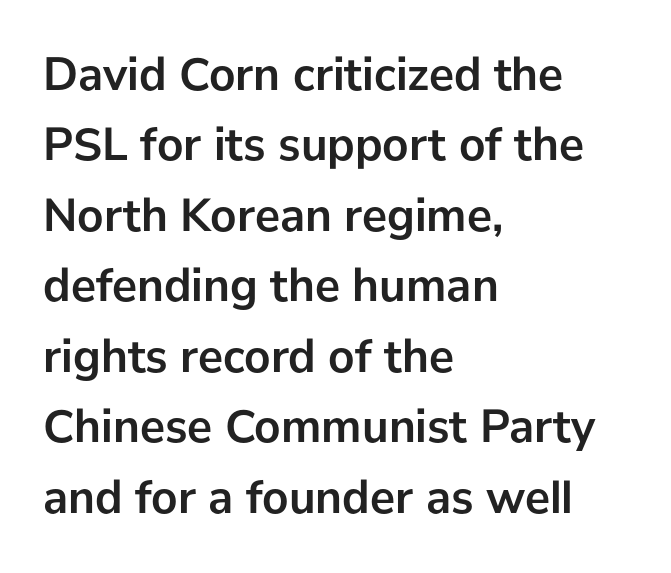
The gaps between neighbouring characters are ordinary and unremarkable. Chunky letters — that's bold for sure. The lettering holds an erect, upright posture throughout. No feet cap the strokes, marking this as sans-serif type. Words float on clear page, feet unadorned.
